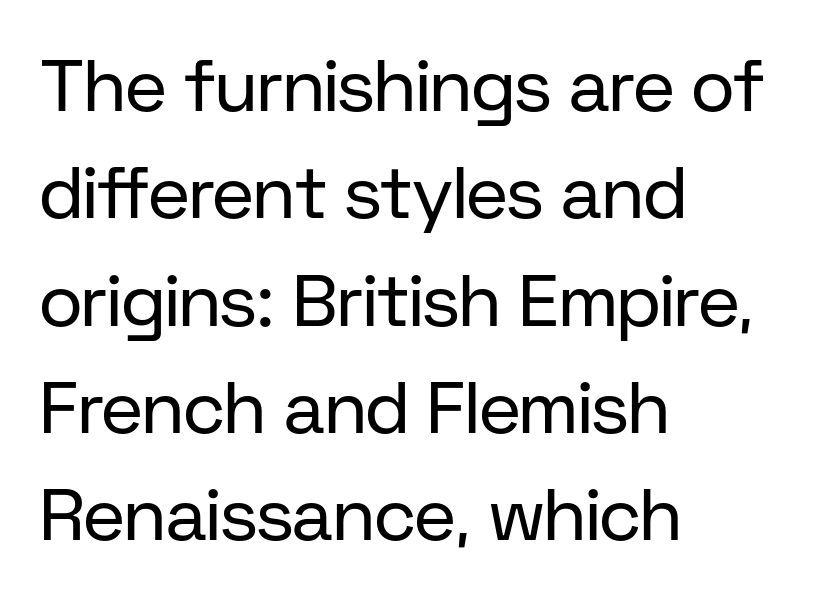
{"serif": "no", "italic": "no", "bold": "no", "weight": "regular", "width": "normal", "stroke_contrast": "low", "x_height": "medium", "monospaced": "no", "underline": "no", "align": "left", "line_spacing": "normal", "line_spacing_ratio": 1.47, "letter_spacing": "normal", "letter_spacing_em": 0.0, "glyph_px": 73}
